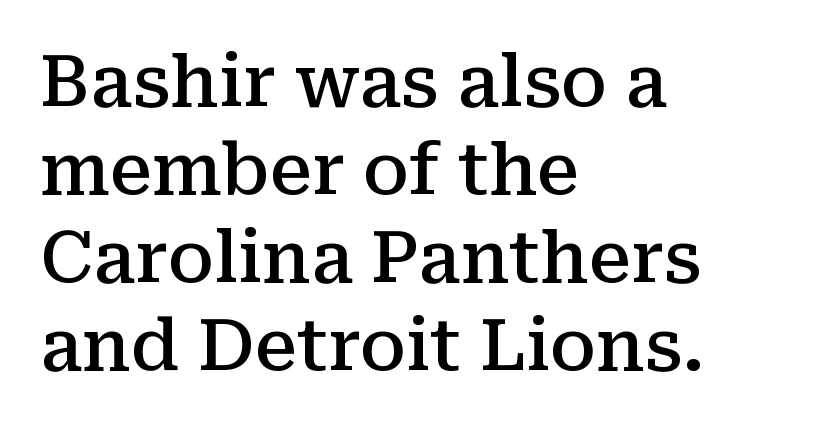
Q: Is the text bold? A: Semi-bold.
Q: Is the text italic (slanted)? A: No, it is upright.
Q: Is the typeface a serif or a sans-serif typeface? A: Serif.
Q: Is the text underlined? A: No.
Q: How is the paragraph aligned? A: Left-aligned.
Q: Is the spacing between letters normal or unusually wide? A: Normal.
Q: Width (condensed, normal, or wide)? A: Normal.
Q: Stroke contrast? A: Medium.
Q: x-height? A: Medium.
Q: Monospaced? A: No.
